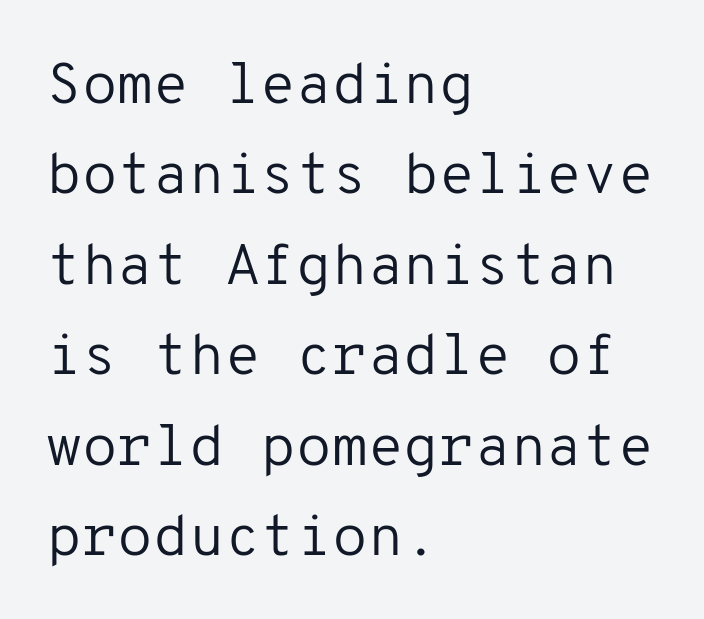
The image shows 58 px regular-weight sans-serif type, upright, monospaced; set left-aligned, normal line spacing (1.56x), normal letter spacing, not underlined; low stroke contrast and a medium x-height.
